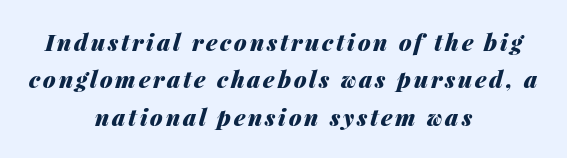
Vertically, the passage feels balanced, rows spaced as you'd expect. Bold? Absolutely — the strokes are thick and heavy. The rendering positions every line midway between the sides. The axis of the letterforms is tilted away from vertical.
